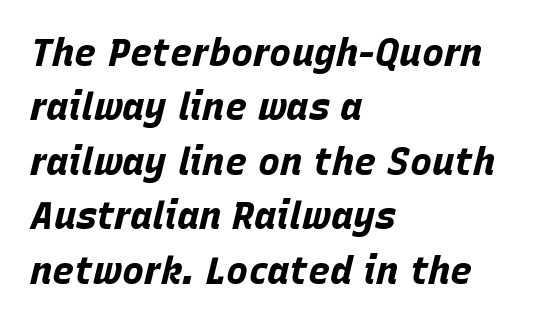
{"italic": "yes", "lean": "right", "slant_degrees": 15, "bold": "yes", "weight": "bold", "width": "normal", "stroke_contrast": "low", "x_height": "large", "monospaced": "no", "underline": "no", "align": "left", "line_spacing": "normal", "line_spacing_ratio": 1.47, "letter_spacing": "normal", "letter_spacing_em": 0.0, "glyph_px": 37}
